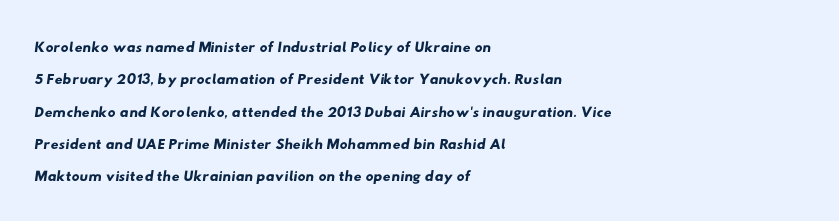
{"underline": "no", "align": "left", "line_spacing": "normal", "line_spacing_ratio": 1.47, "letter_spacing": "normal", "letter_spacing_em": 0.0, "glyph_px": 22}
